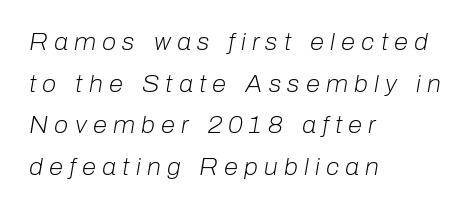
Substantial extra tracking has been applied to these lines. Slanted lettering throughout. Nobody drew a line under any word here. Layout note: lines flush left.
